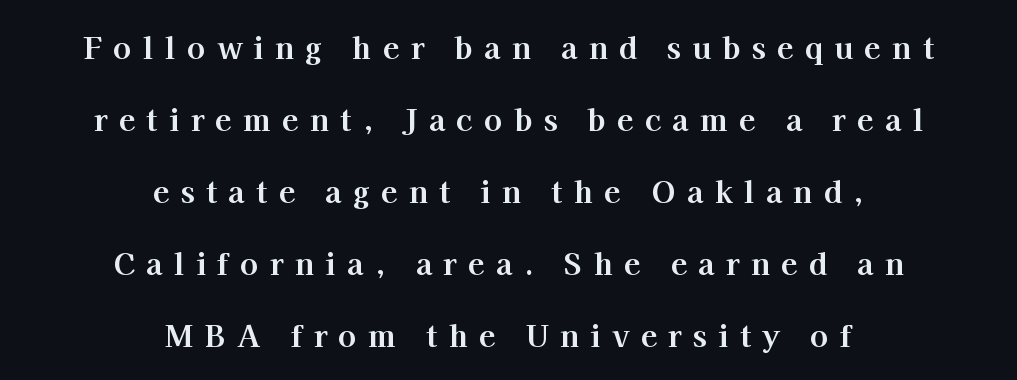
The image shows 30 px bold serif type, upright; set centered, loose line spacing (2.4x), unusually wide letter spacing (+0.38 em), not underlined; high stroke contrast and a medium x-height.
